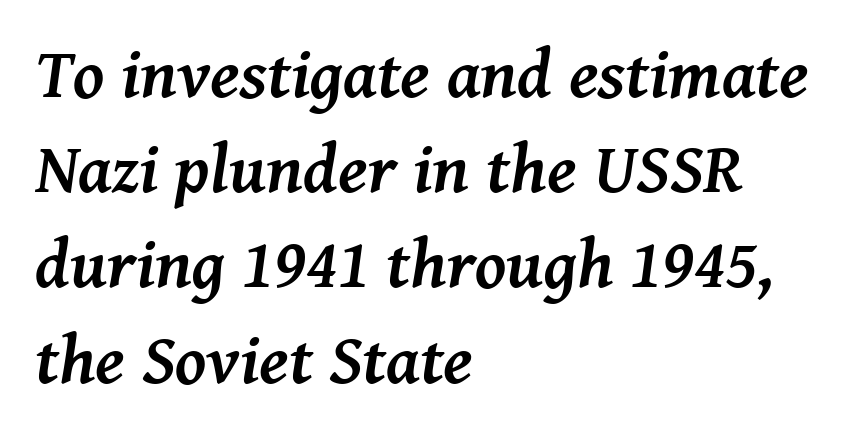
The characters display serif detailing at their extremities. Students, this is bold: see how much ink each stroke carries. Proportional: the letters do not fall into vertical columns. If you drew a ruler down the left edge, every line would touch it.
